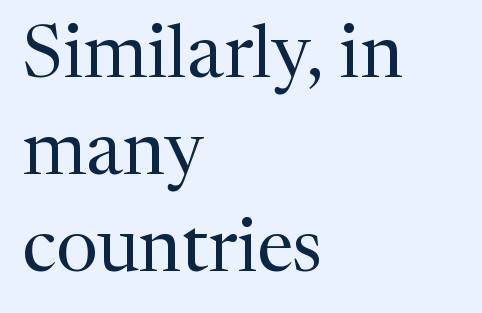
The image shows 74 px regular-weight serif type, upright; set left-aligned, normal line spacing (1.31x), normal letter spacing, not underlined; medium stroke contrast and a medium x-height.
